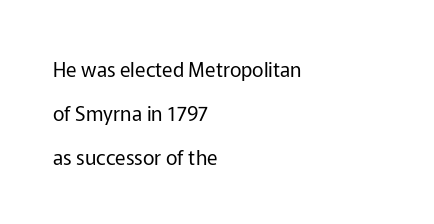
The weight tops out at a normal text grade. Students, observe: this is what heavily led, spacious text looks like. Nobody drew a line under any word here. Every stem runs plumb, perpendicular to the baseline. The rendering keeps characters at their native spacing. Left-aligned paragraph, ragged on the right.
